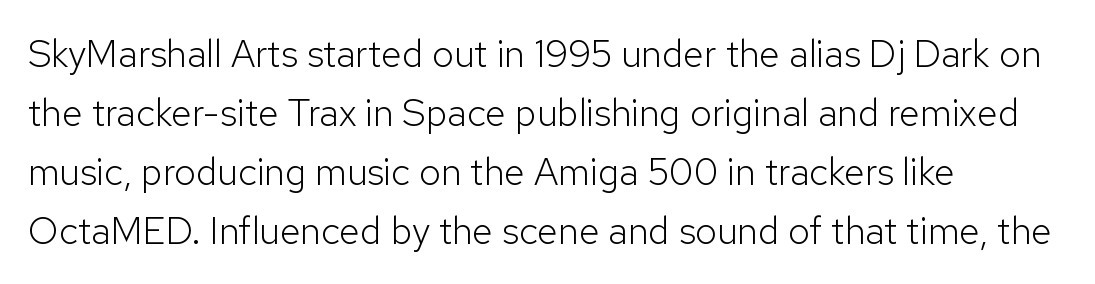
If you drew a ruler down the left edge, every line would touch it. The letters advance in unequal steps, a hallmark of proportional type. Observe the ordinary spacing: letters are neighbours, not strangers. In terms of posture, this sample is upright. Quick note: underline off.
